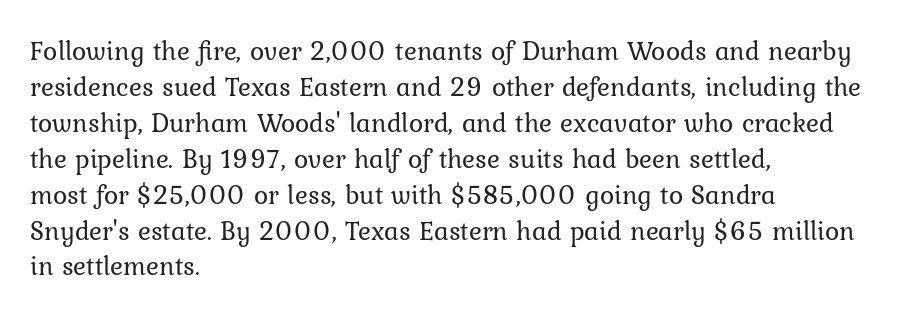
{"italic": "no", "bold": "no", "underline": "no", "align": "left", "line_spacing": "normal", "line_spacing_ratio": 1.33, "letter_spacing": "normal", "letter_spacing_em": 0.0, "glyph_px": 27}
